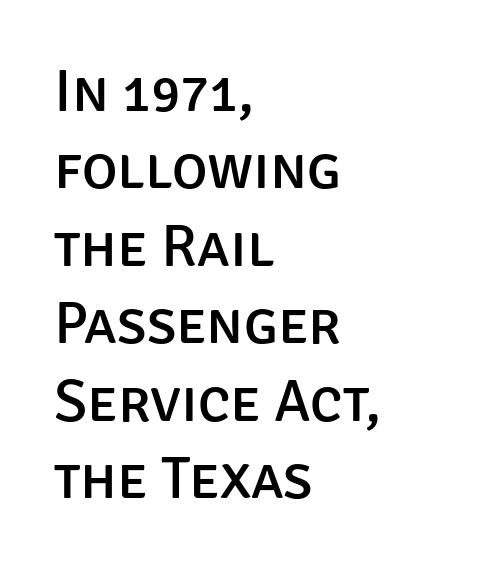
Q: Is the text italic (slanted)? A: No, it is upright.
Q: Is the typeface a serif or a sans-serif typeface? A: Sans-serif.
Q: Is the text underlined? A: No.
Q: How is the paragraph aligned? A: Left-aligned.
Q: Is the spacing between letters normal or unusually wide? A: Normal.
Q: Is the spacing between lines tight, normal or loose? A: Normal.
Q: Width (condensed, normal, or wide)? A: Normal.
Q: Stroke contrast? A: Low.
Q: x-height? A: Large.
Q: Monospaced? A: No.
